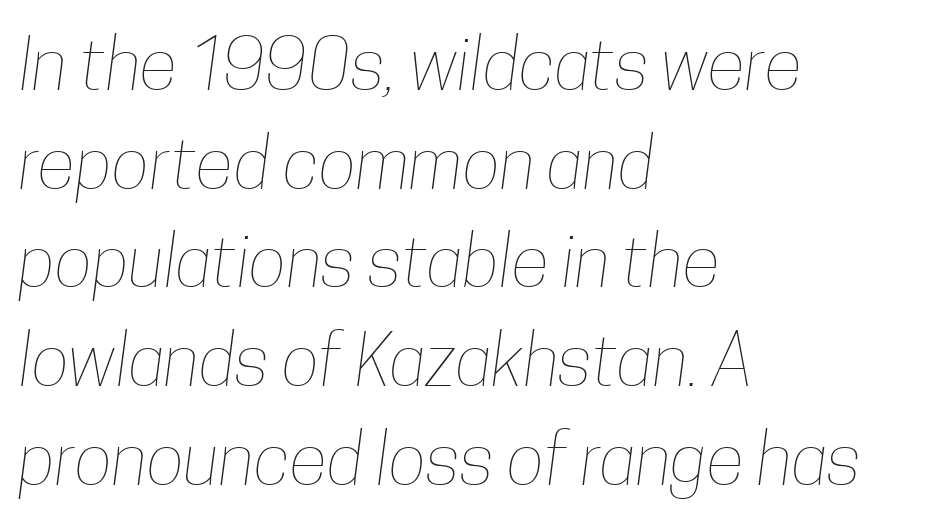
Q: Is the text bold? A: No.
Q: Is the text underlined? A: No.
Q: How is the paragraph aligned? A: Left-aligned.
Q: Is the spacing between letters normal or unusually wide? A: Normal.
Q: Is the spacing between lines tight, normal or loose? A: Normal.
Q: Width (condensed, normal, or wide)? A: Condensed.
Q: Stroke contrast? A: Low.
Q: x-height? A: Medium.
Q: Monospaced? A: No.
